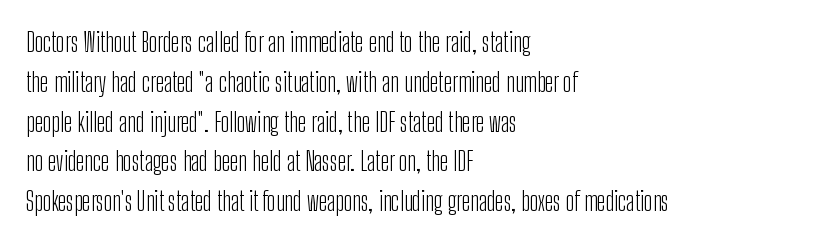
The image shows 26 px text type, upright; set left-aligned, normal line spacing (1.53x), normal letter spacing, not underlined.
